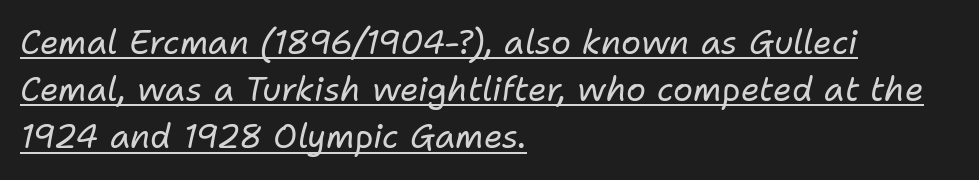
The image shows 33 px regular-weight type, italic (leaning right); set left-aligned, normal line spacing (1.43x), normal letter spacing, underlined; low stroke contrast and a medium x-height.
